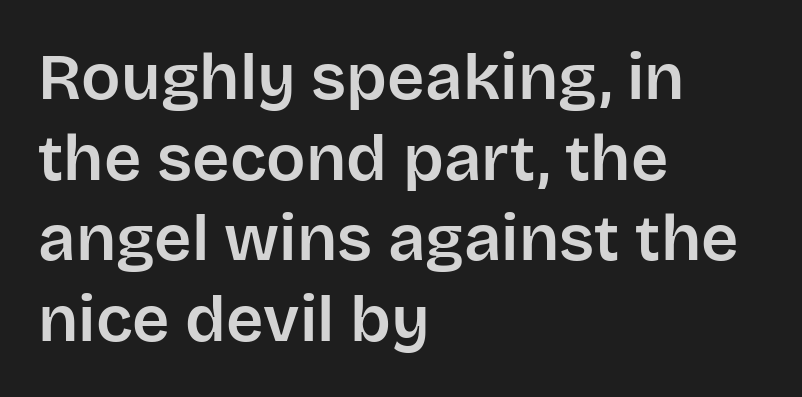
Q: Is the text italic (slanted)? A: No, it is upright.
Q: Is the typeface a serif or a sans-serif typeface? A: Sans-serif.
Q: Is the text underlined? A: No.
Q: How is the paragraph aligned? A: Left-aligned.
Q: Is the spacing between letters normal or unusually wide? A: Normal.
Q: Width (condensed, normal, or wide)? A: Normal.
Q: Stroke contrast? A: Low.
Q: x-height? A: Large.
Q: Monospaced? A: No.
